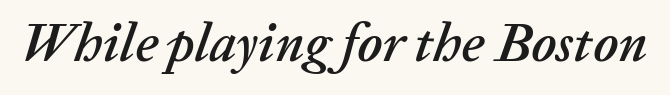
Q: Is the text italic (slanted)? A: Yes, it leans right by about 20 degrees.
Q: Is the text underlined? A: No.
Q: Is the spacing between letters normal or unusually wide? A: Normal.
Q: Width (condensed, normal, or wide)? A: Normal.
Q: Stroke contrast? A: Low.
Q: x-height? A: Medium.
Q: Monospaced? A: No.
